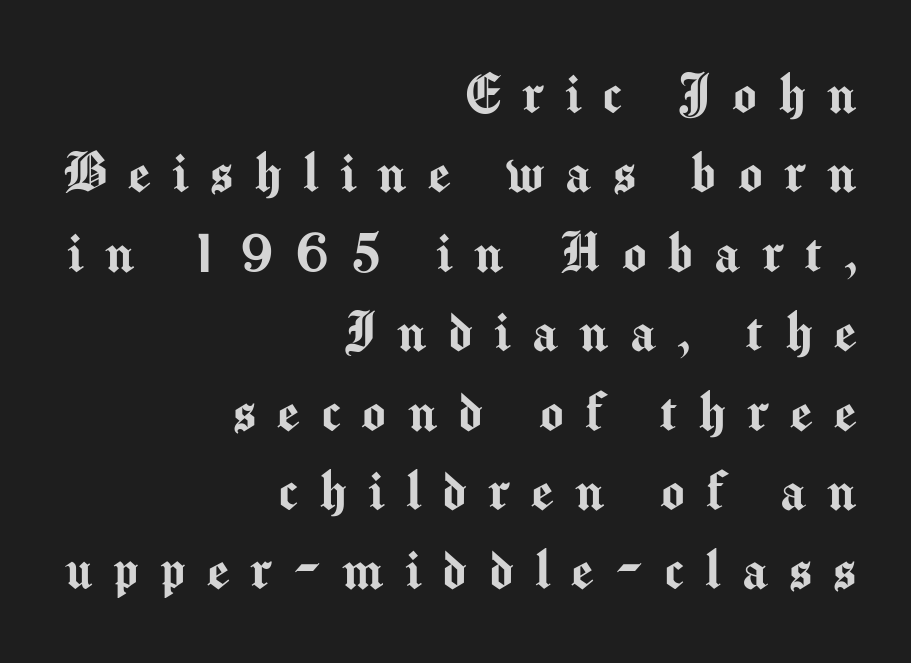
{"serif": "no", "italic": "no", "width": "normal", "stroke_contrast": "medium", "x_height": "medium", "monospaced": "no", "underline": "no", "align": "right", "line_spacing": "normal", "line_spacing_ratio": 1.26, "letter_spacing": "wide", "letter_spacing_em": 0.34, "glyph_px": 63}
